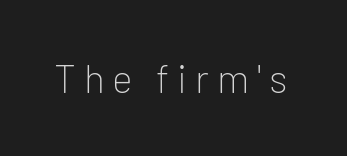
Ink coverage per letter is moderate at most. There is plenty of visible air inserted between adjacent glyphs. The area under the type is left untouched. The designer went with a sans here, leaving each stem footless. Here the designer chose a conventional face with non-uniform glyph widths.
